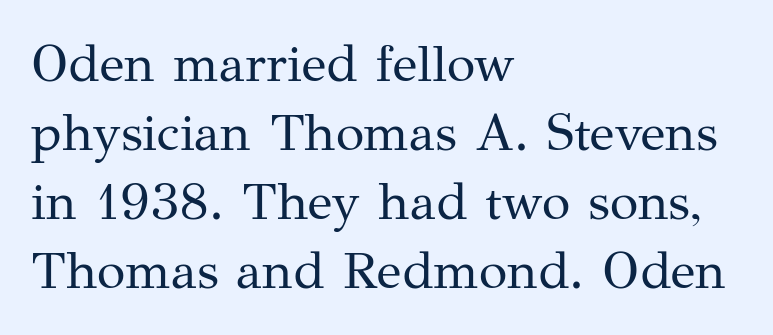
Q: Is the text bold? A: No.
Q: Is the text italic (slanted)? A: No, it is upright.
Q: Is the typeface a serif or a sans-serif typeface? A: Serif.
Q: Is the text underlined? A: No.
Q: How is the paragraph aligned? A: Left-aligned.
Q: Is the spacing between letters normal or unusually wide? A: Normal.
Q: Is the spacing between lines tight, normal or loose? A: Normal.
Q: Width (condensed, normal, or wide)? A: Normal.
Q: Stroke contrast? A: Medium.
Q: x-height? A: Medium.
Q: Monospaced? A: No.
